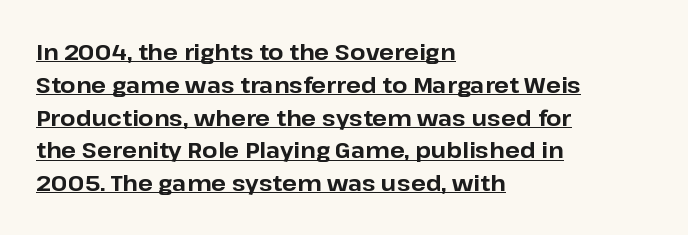
Q: Is the text bold? A: Yes.
Q: Is the text italic (slanted)? A: No, it is upright.
Q: Is the text underlined? A: Yes.
Q: How is the paragraph aligned? A: Left-aligned.
Q: Is the spacing between letters normal or unusually wide? A: Normal.
Q: Is the spacing between lines tight, normal or loose? A: Normal.
